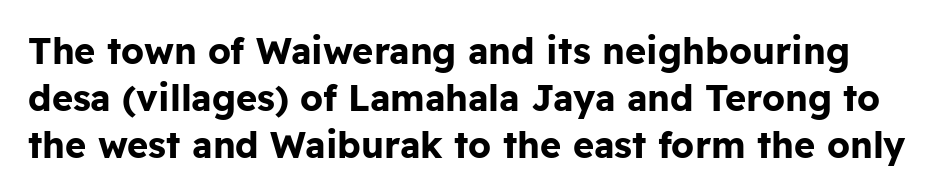
The image shows 36 px bold sans-serif type, upright; set normal line spacing (1.31x), normal letter spacing, not underlined; low stroke contrast and a medium x-height.
